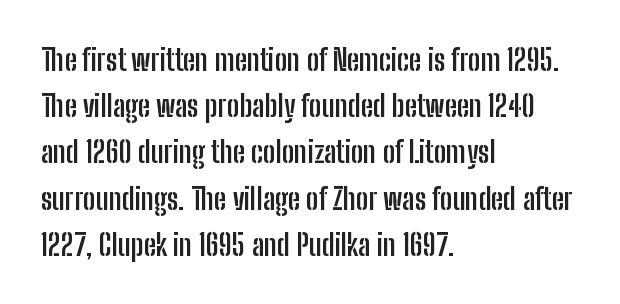
The image shows 30 px semibold, condensed sans-serif type, upright; set left-aligned, normal line spacing (1.54x), normal letter spacing, not underlined; low stroke contrast and a medium x-height.
